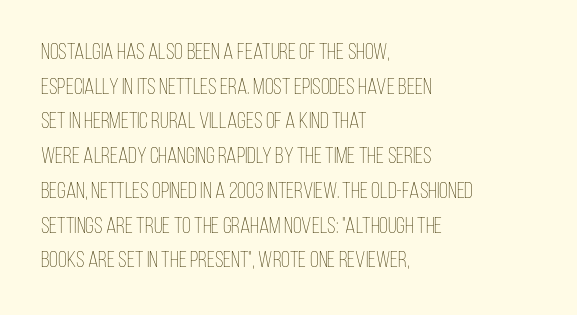
The image shows 23 px text type, upright; set left-aligned, normal line spacing (1.51x), normal letter spacing, not underlined.
